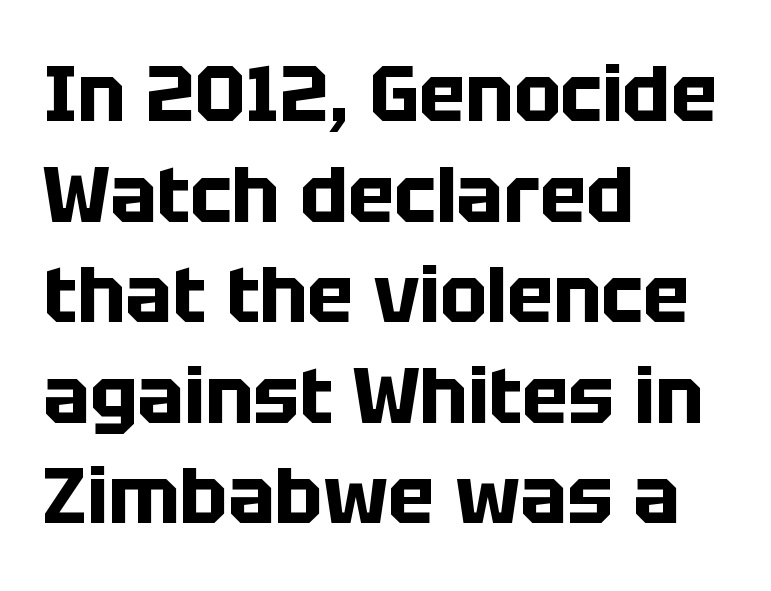
{"serif": "no", "italic": "no", "bold": "yes", "weight": "bold", "width": "normal", "stroke_contrast": "low", "x_height": "large", "monospaced": "no", "underline": "no", "align": "left", "line_spacing": "normal", "line_spacing_ratio": 1.29, "letter_spacing": "normal", "letter_spacing_em": 0.0, "glyph_px": 78}
